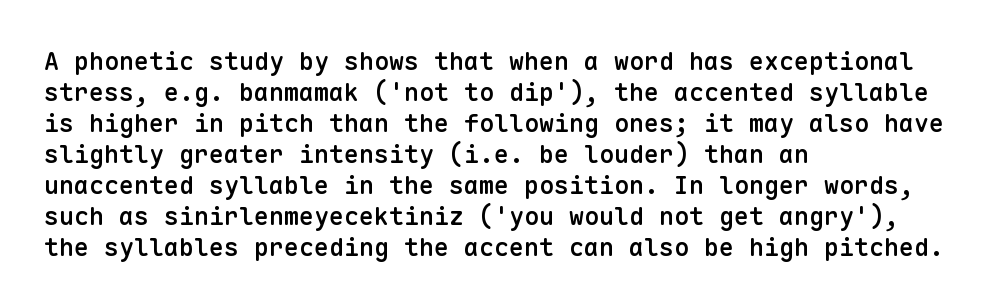
A classic flush-left, rag-right setting is used for this passage. The face used here is rendered with its standard letterfit. Decoration check: the copy has no underline. Caption: semibold face, moderately heavy strokes. Quick note: not italic, upright.
